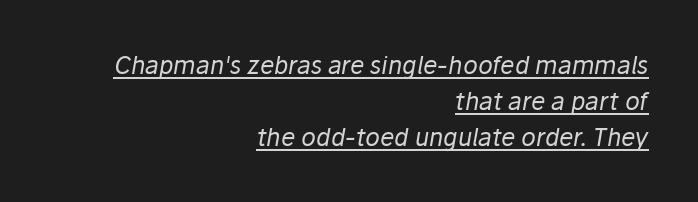
A normal amount of white space separates one row of letters from the next. Stem width sits at or under what a default text font uses. Horizontally, the lines are justified to the trailing edge only. Inter-character spacing is left at the font's built-in metrics. Emphasis is given by a line drawn under the lettering. This is oblique type, the kind used for emphasis or titles.
